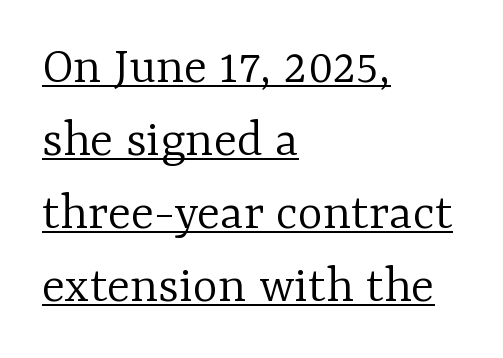
{"serif": "yes", "italic": "no", "bold": "no", "weight": "light", "width": "normal", "stroke_contrast": "low", "x_height": "medium", "monospaced": "no", "underline": "yes", "align": "left", "line_spacing": "normal", "line_spacing_ratio": 1.35, "letter_spacing": "normal", "letter_spacing_em": 0.0, "glyph_px": 54}
